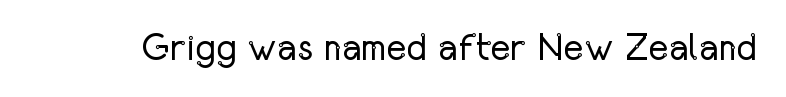
Here the designer chose a conventional face with non-uniform glyph widths. These glyphs show unthickened strokes, regular width or finer. Notice how the stems are strictly vertical — no italics here. You could call the tracking neutral — neither tight nor loose. Descenders are the only things crossing below the line.
